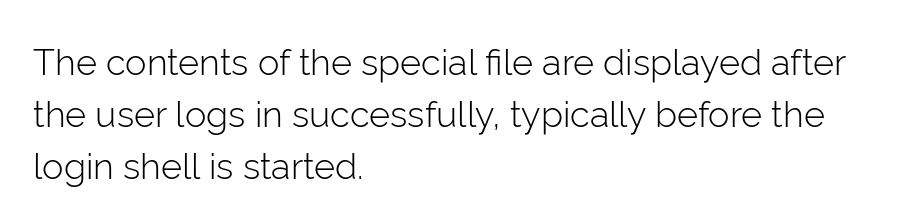
{"serif": "no", "italic": "no", "bold": "no", "weight": "light", "width": "normal", "stroke_contrast": "low", "x_height": "medium", "monospaced": "no", "underline": "no", "align": "left", "line_spacing": "normal", "line_spacing_ratio": 1.44, "letter_spacing": "normal", "letter_spacing_em": 0.0, "glyph_px": 36}
